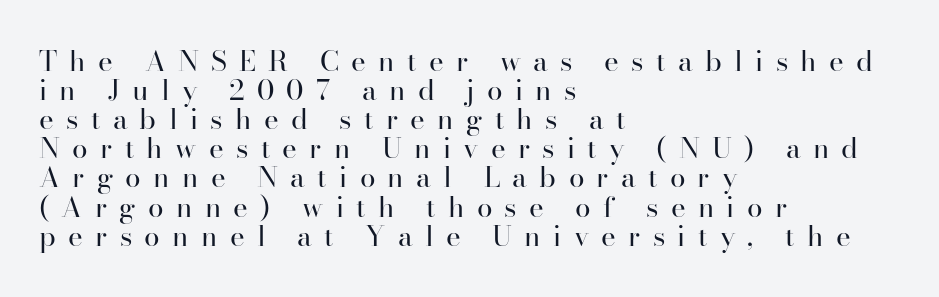
{"serif": "yes", "italic": "no", "bold": "no", "weight": "regular", "width": "normal", "stroke_contrast": "high", "x_height": "small", "monospaced": "no", "underline": "no", "align": "left", "line_spacing": "tight", "line_spacing_ratio": 1.04, "letter_spacing": "wide", "letter_spacing_em": 0.44, "glyph_px": 28}
